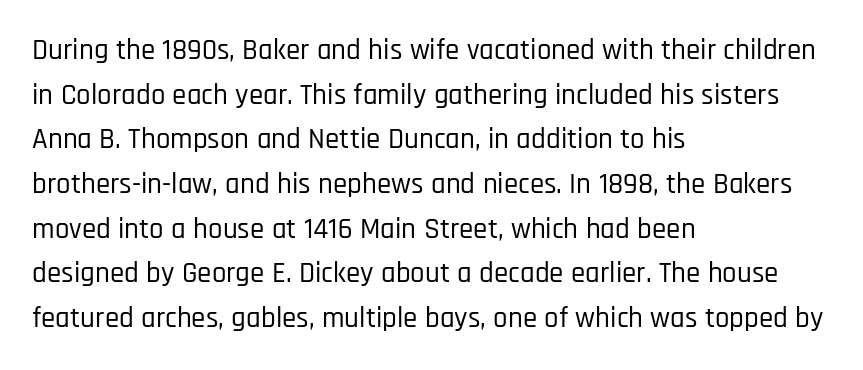
{"serif": "no", "italic": "no", "width": "condensed", "stroke_contrast": "low", "x_height": "large", "monospaced": "no", "underline": "no", "align": "left", "line_spacing": "normal", "line_spacing_ratio": 1.54, "letter_spacing": "normal", "letter_spacing_em": 0.0, "glyph_px": 29}
